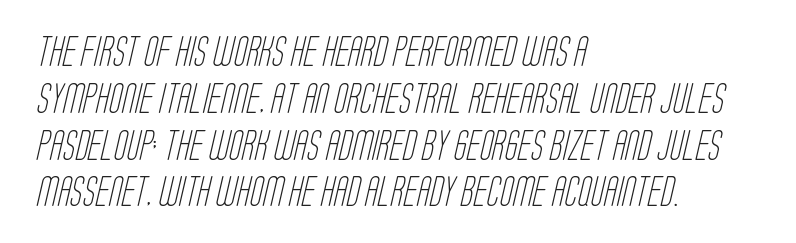
{"serif": "no", "bold": "no", "weight": "light", "width": "condensed", "stroke_contrast": "low", "x_height": "large", "monospaced": "no", "underline": "no", "align": "left", "line_spacing": "normal", "line_spacing_ratio": 1.56, "letter_spacing": "normal", "letter_spacing_em": 0.0, "glyph_px": 30}
